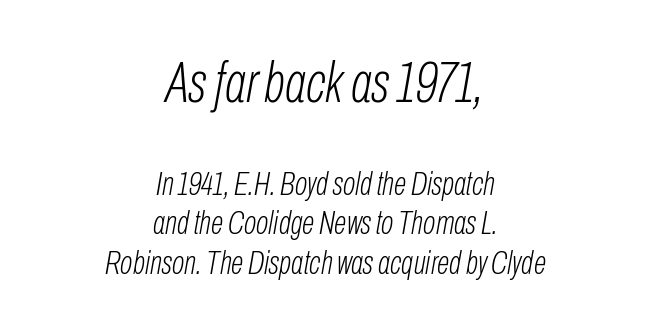
This sample uses an oblique cut, with every glyph tilted off the vertical. Is this a fixed-width face? No — the glyphs have proportional, varying widths. The passage shown is not underscored anywhere. Character size in the leading block exceeds that of the trailing block. Weight class: somewhere from thin through regular.
